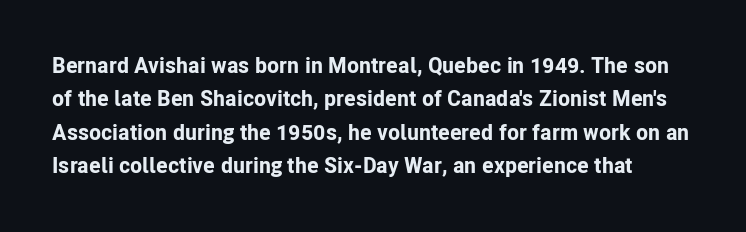
Q: Is the text bold? A: Yes.
Q: Is the text italic (slanted)? A: No, it is upright.
Q: Is the text underlined? A: No.
Q: Is the spacing between letters normal or unusually wide? A: Normal.
Q: Is the spacing between lines tight, normal or loose? A: Normal.
